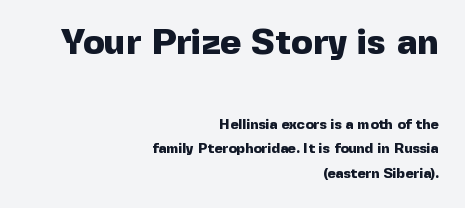
{"serif": "no", "italic": "no", "bold": "yes", "weight": "heavy", "width": "normal", "x_height": "medium", "monospaced": "no", "underline": "no", "align": "right", "line_spacing_ratio": 1.73, "letter_spacing": "normal", "letter_spacing_em": 0.0, "larger_block": "first", "size_ratio": 2.57, "glyph_px": 36}
